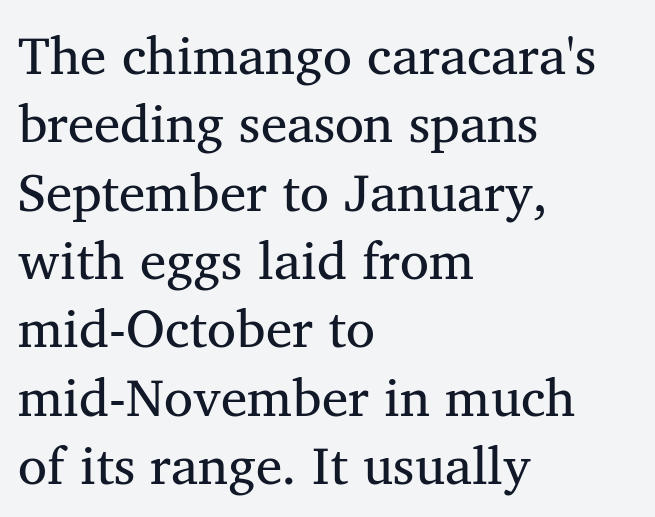
The image shows 53 px regular-weight serif type, upright; set left-aligned, normal line spacing (1.29x), normal letter spacing, not underlined; medium stroke contrast and a medium x-height.
